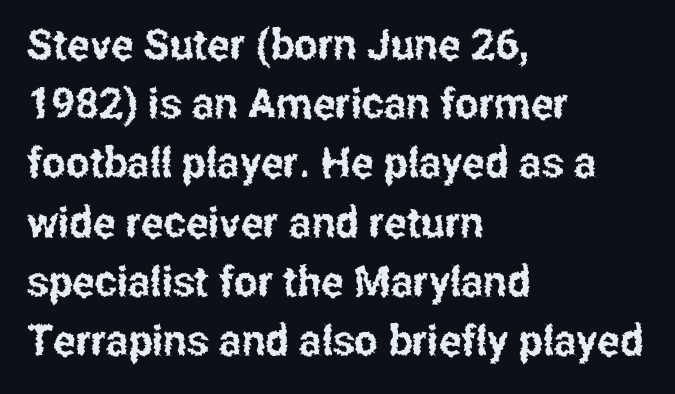
This is roman type, the default non-slanted kind. This sample has the flowing, uneven cadence of proportional lettering. Here the glyphs are tracked normally, forming tight word shapes. These lines are set flush left with a ragged right edge. The face used here is a sans, in the tradition of grotesques and geometrics.
